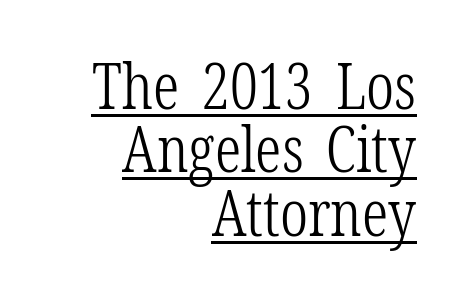
Students, observe: this is what under-led, compact text looks like. When letters stand straight like this, we call the style roman or upright. The lines in this sample share a right terminus and differ only in where they begin. Is this a fixed-width face? No — the glyphs have proportional, varying widths. Is this a sans? No — the strokes have serifs.
